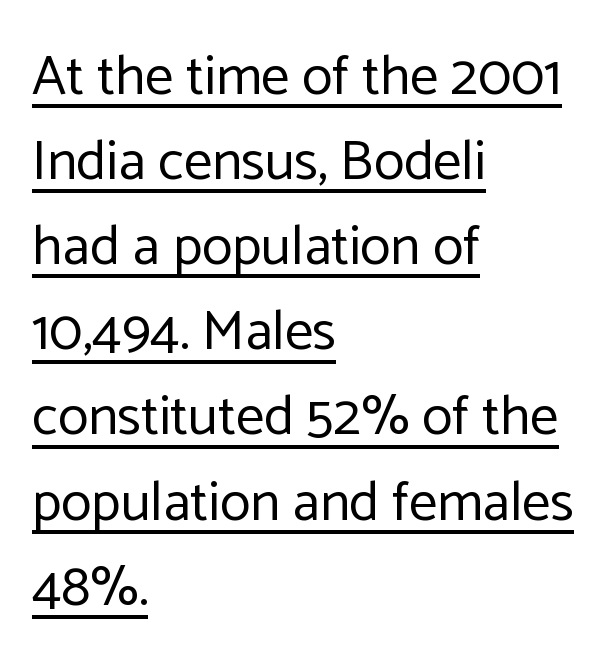
The image shows 56 px regular-weight sans-serif type, upright; set left-aligned, normal line spacing (1.52x), normal letter spacing, underlined; low stroke contrast and a medium x-height.
